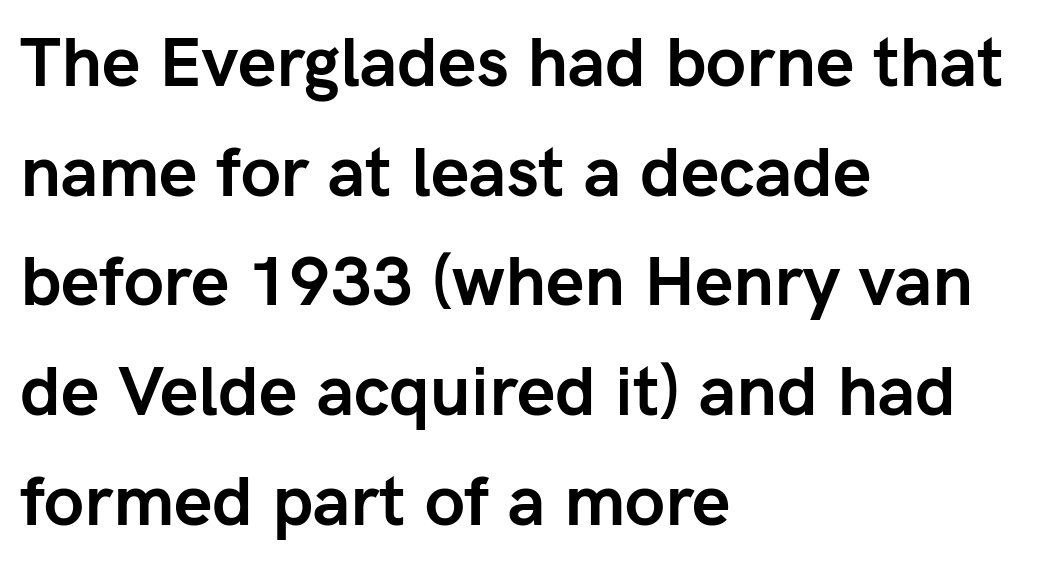
The image shows 69 px semibold sans-serif type, upright; set left-aligned, normal line spacing (1.59x), normal letter spacing, not underlined; low stroke contrast and a medium x-height.
